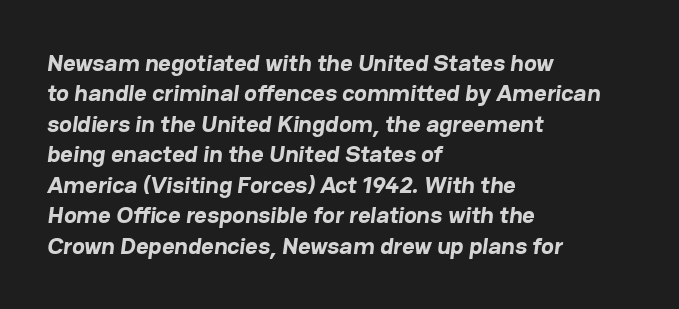
Each new line begins a customary step beneath the previous one. Descenders are the only things crossing below the line. Summary of weight: heavy, a full bold. Line starts are locked; line ends wander. The line texture is even and compact thanks to regular tracking.
